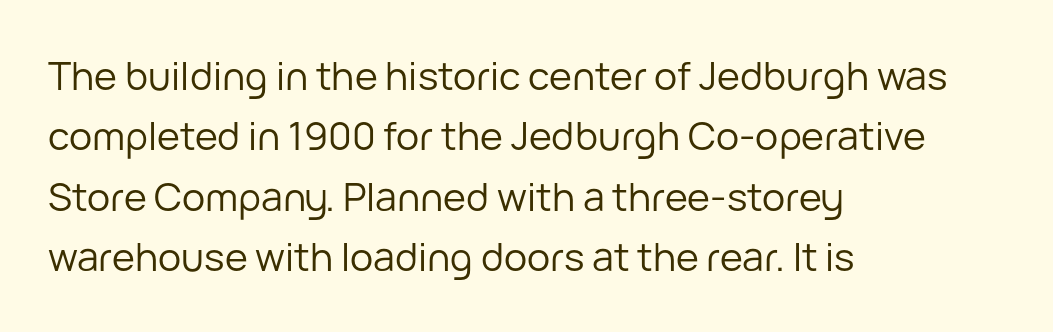
The space between consecutive lines is moderate. Serif or sans? Sans — the stroke terminals are bare. Stems here are at most as thick as an everyday book face. The foot of each line stays bare and open.
